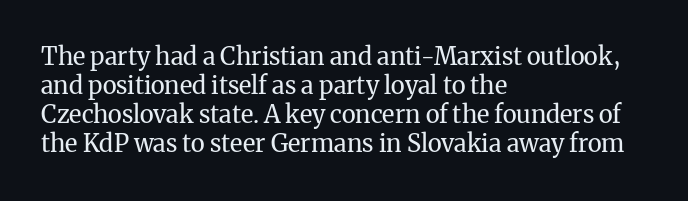
Q: Is the text bold? A: No.
Q: Is the text italic (slanted)? A: No, it is upright.
Q: Is the text underlined? A: No.
Q: How is the paragraph aligned? A: Left-aligned.
Q: Is the spacing between letters normal or unusually wide? A: Normal.
